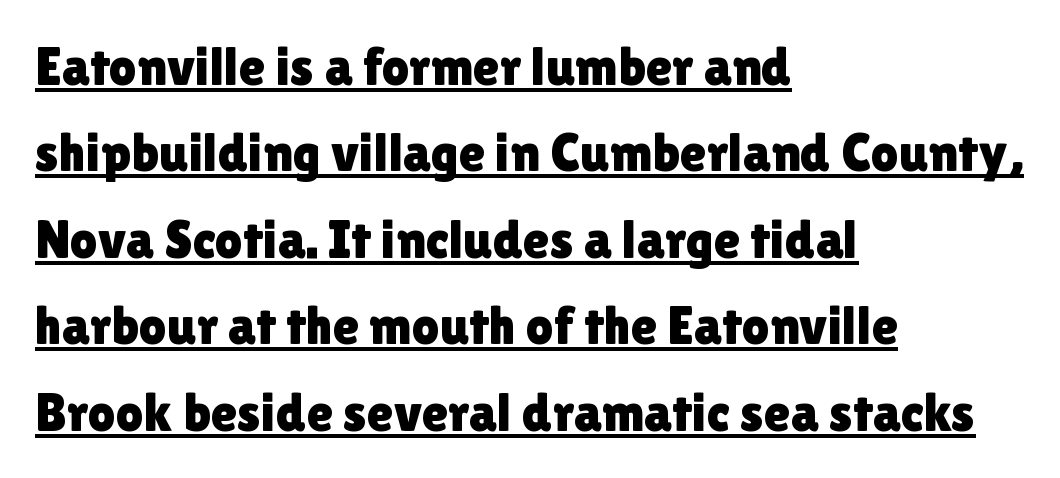
{"serif": "no", "italic": "no", "width": "normal", "x_height": "medium", "monospaced": "no", "underline": "yes", "align": "left", "line_spacing": "normal", "line_spacing_ratio": 1.6, "letter_spacing": "normal", "letter_spacing_em": 0.0, "glyph_px": 54}
